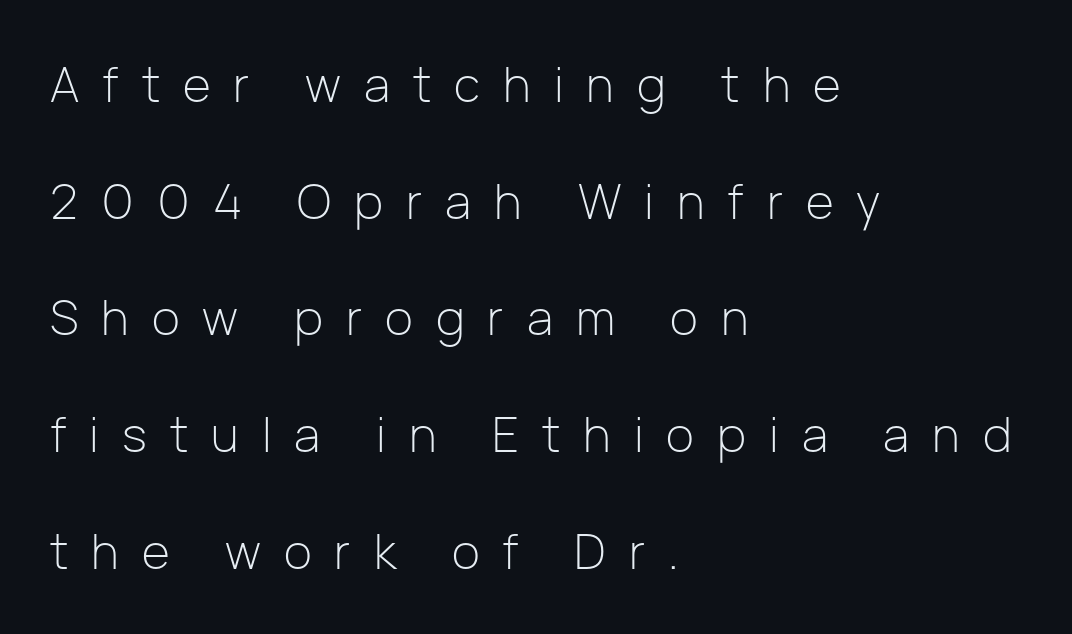
{"serif": "no", "italic": "no", "bold": "no", "weight": "light", "width": "normal", "stroke_contrast": "low", "x_height": "medium", "monospaced": "no", "underline": "no", "align": "left", "line_spacing": "loose", "line_spacing_ratio": 2.43, "letter_spacing": "wide", "letter_spacing_em": 0.48, "glyph_px": 48}
